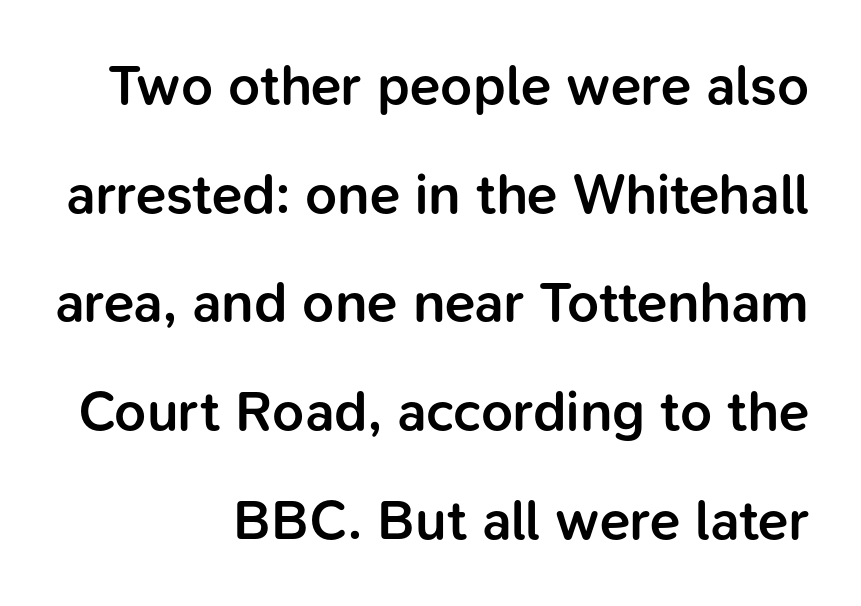
Q: Is the text bold? A: Semi-bold.
Q: Is the text italic (slanted)? A: No, it is upright.
Q: Is the typeface a serif or a sans-serif typeface? A: Sans-serif.
Q: Is the text underlined? A: No.
Q: How is the paragraph aligned? A: Right-aligned.
Q: Is the spacing between letters normal or unusually wide? A: Normal.
Q: Is the spacing between lines tight, normal or loose? A: Loose.
Q: Width (condensed, normal, or wide)? A: Normal.
Q: Stroke contrast? A: Low.
Q: x-height? A: Medium.
Q: Monospaced? A: No.
